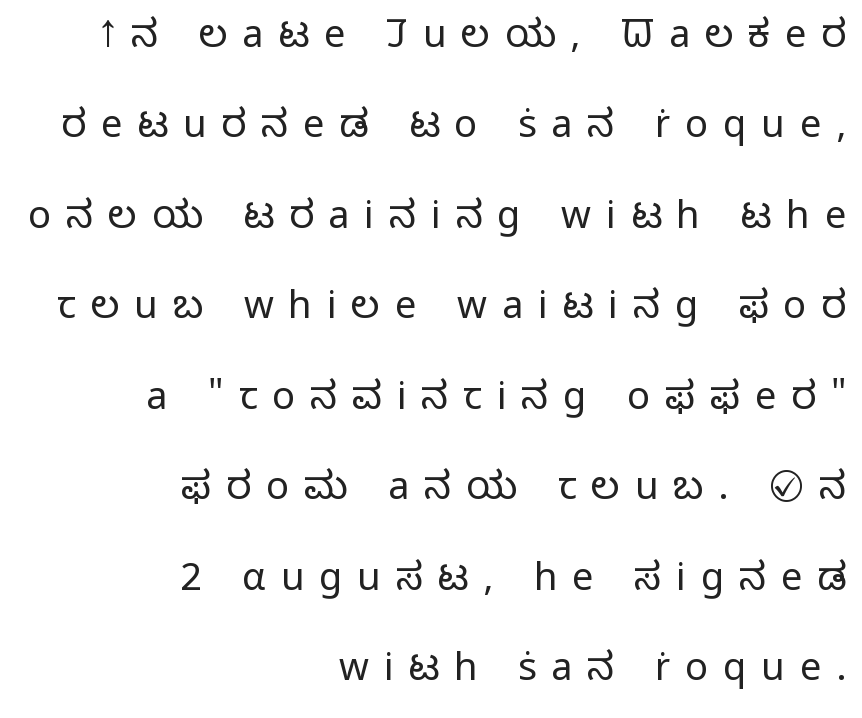
{"serif": "no", "italic": "no", "bold": "no", "weight": "light", "width": "normal", "stroke_contrast": "low", "x_height": "medium", "monospaced": "no", "underline": "no", "align": "right", "line_spacing": "loose", "line_spacing_ratio": 2.38, "letter_spacing": "wide", "letter_spacing_em": 0.39, "glyph_px": 38}
